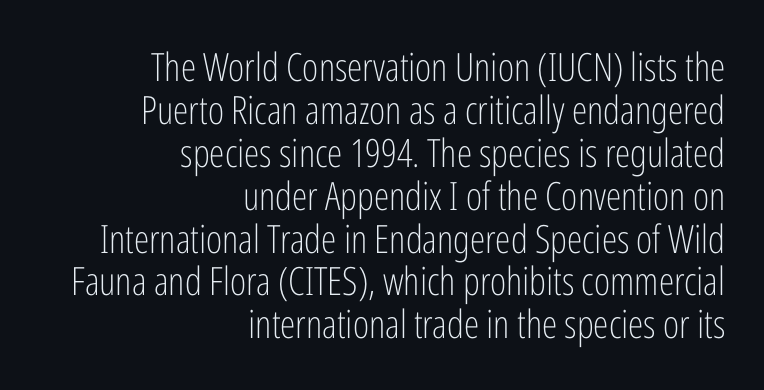
{"serif": "no", "italic": "no", "bold": "no", "weight": "light", "width": "condensed", "stroke_contrast": "low", "x_height": "medium", "monospaced": "no", "underline": "no", "align": "right", "line_spacing": "tight", "line_spacing_ratio": 1.1, "letter_spacing": "normal", "letter_spacing_em": 0.0, "glyph_px": 39}
